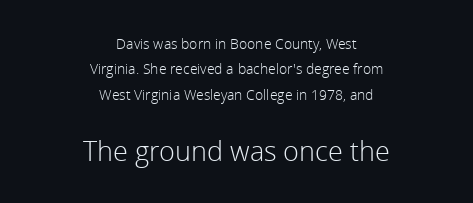
{"italic": "no", "bold": "no", "underline": "no", "align": "center", "line_spacing_ratio": 1.81, "letter_spacing": "normal", "letter_spacing_em": 0.0, "larger_block": "second", "size_ratio": 1.93, "glyph_px": 27}
